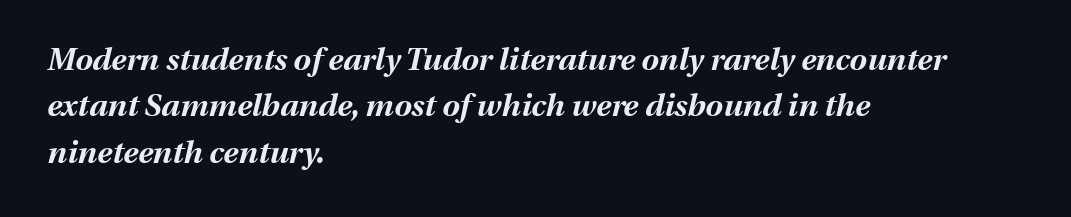
The image shows 31 px bold type, italic (leaning right); set left-aligned, normal line spacing (1.5x), normal letter spacing, not underlined; medium stroke contrast and a medium x-height.
